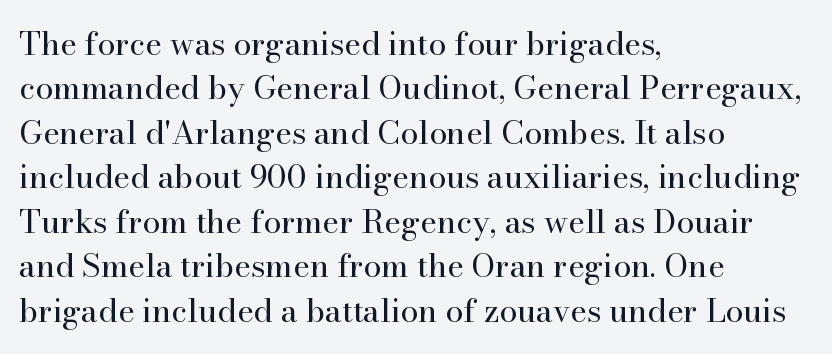
Q: Is the text bold? A: No.
Q: Is the text italic (slanted)? A: No, it is upright.
Q: Is the typeface a serif or a sans-serif typeface? A: Serif.
Q: Is the text underlined? A: No.
Q: How is the paragraph aligned? A: Left-aligned.
Q: Is the spacing between letters normal or unusually wide? A: Normal.
Q: Is the spacing between lines tight, normal or loose? A: Normal.
Q: Width (condensed, normal, or wide)? A: Normal.
Q: Stroke contrast? A: High.
Q: x-height? A: Small.
Q: Monospaced? A: No.
